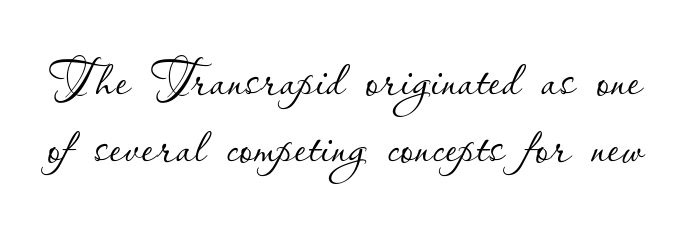
The image shows 68 px thin type; set tight line spacing (0.98x), normal letter spacing, not underlined; low stroke contrast and a small x-height.
